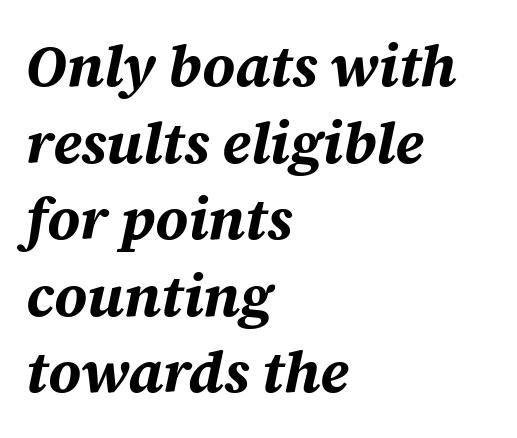
Character widths vary here, with narrow letters taking less room than wide ones. The passage shown has conventional tracking throughout. Any mark beneath the type? The region is blank. Which margin do the lines hug? The left one — the right edge is uneven. The axis of the letterforms is tilted away from vertical. Pretty heavy lettering here — definitely bold.
